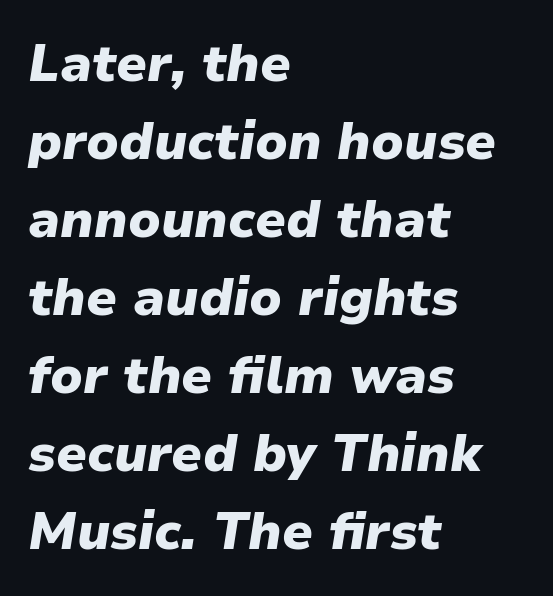
Notice how the passage keeps a crisp vertical edge on the left only. Just letters on the line, the space beneath them empty. Look at the tracking — it's just the regular setting, nothing added. Note the varied advance widths — an 'i' is clearly narrower than an 'm'.
